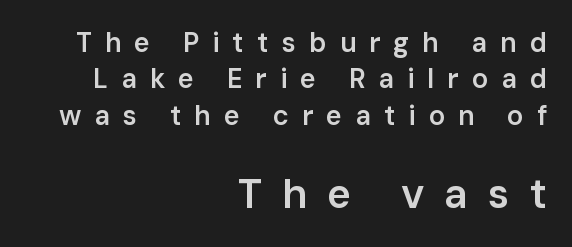
Q: Is the text bold? A: Semi-bold.
Q: Is the text italic (slanted)? A: No, it is upright.
Q: Is the typeface a serif or a sans-serif typeface? A: Sans-serif.
Q: Is the text underlined? A: No.
Q: How is the paragraph aligned? A: Right-aligned.
Q: Is the spacing between letters normal or unusually wide? A: Unusually wide.
Q: Is the spacing between lines tight, normal or loose? A: Normal.
Q: Which block of text is set in a larger size, the first (top) or the second (bottom)? A: The second (bottom) one.
Q: Width (condensed, normal, or wide)? A: Normal.
Q: Stroke contrast? A: Low.
Q: x-height? A: Medium.
Q: Monospaced? A: No.
